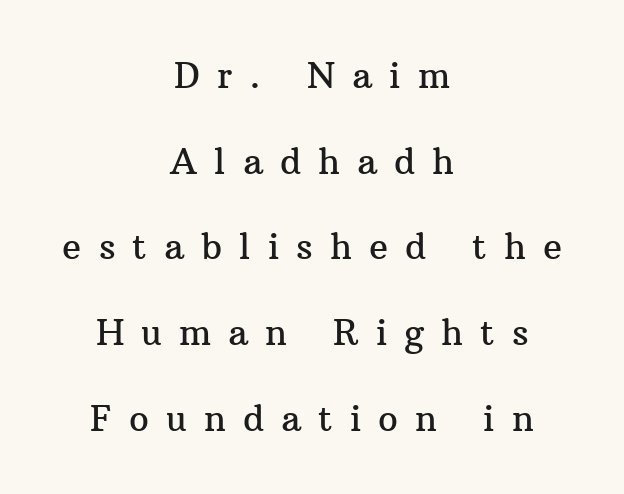
Q: Is the text italic (slanted)? A: No, it is upright.
Q: Is the typeface a serif or a sans-serif typeface? A: Serif.
Q: Is the text underlined? A: No.
Q: How is the paragraph aligned? A: Centered.
Q: Is the spacing between letters normal or unusually wide? A: Unusually wide.
Q: Is the spacing between lines tight, normal or loose? A: Loose.
Q: Width (condensed, normal, or wide)? A: Normal.
Q: Stroke contrast? A: Medium.
Q: x-height? A: Medium.
Q: Monospaced? A: No.
